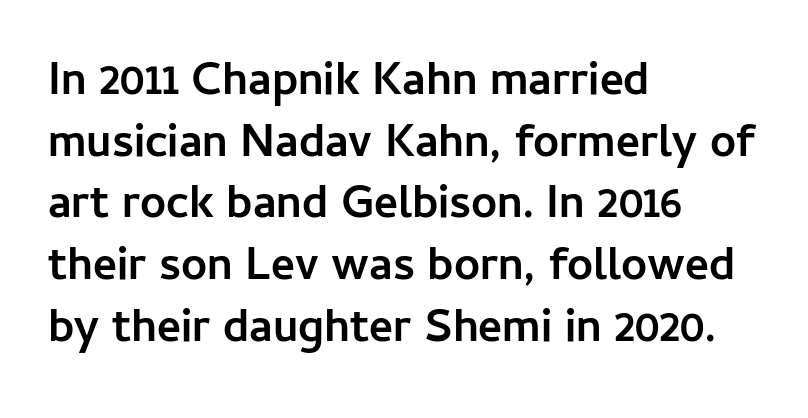
Q: Is the text bold? A: Yes.
Q: Is the text italic (slanted)? A: No, it is upright.
Q: Is the typeface a serif or a sans-serif typeface? A: Sans-serif.
Q: Is the text underlined? A: No.
Q: How is the paragraph aligned? A: Left-aligned.
Q: Is the spacing between letters normal or unusually wide? A: Normal.
Q: Is the spacing between lines tight, normal or loose? A: Normal.
Q: Width (condensed, normal, or wide)? A: Normal.
Q: Stroke contrast? A: Low.
Q: x-height? A: Medium.
Q: Monospaced? A: No.
